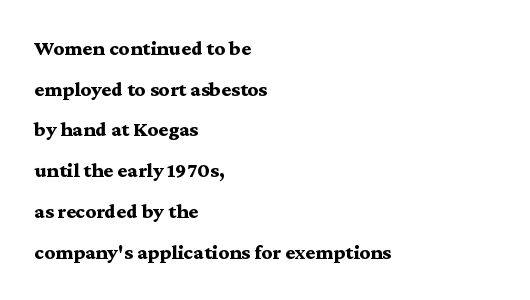
The image shows 21 px bold type, upright; set left-aligned, loose line spacing (1.94x), normal letter spacing, not underlined.
